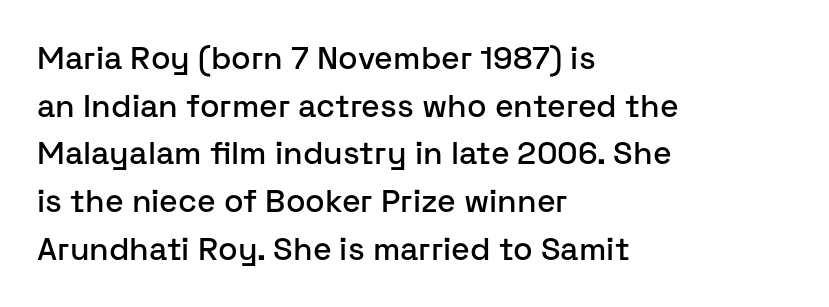
The image shows 32 px sans-serif type, upright; set left-aligned, normal line spacing (1.49x), normal letter spacing, not underlined; low stroke contrast and a medium x-height.
